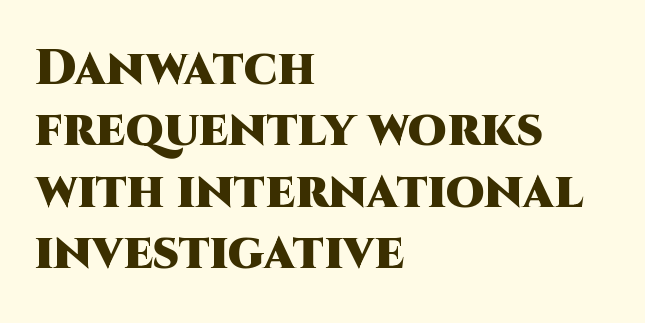
Q: Is the text bold? A: Yes.
Q: Is the text italic (slanted)? A: No, it is upright.
Q: Is the typeface a serif or a sans-serif typeface? A: Sans-serif.
Q: Is the text underlined? A: No.
Q: How is the paragraph aligned? A: Left-aligned.
Q: Is the spacing between letters normal or unusually wide? A: Normal.
Q: Width (condensed, normal, or wide)? A: Normal.
Q: Stroke contrast? A: High.
Q: x-height? A: Large.
Q: Monospaced? A: No.
